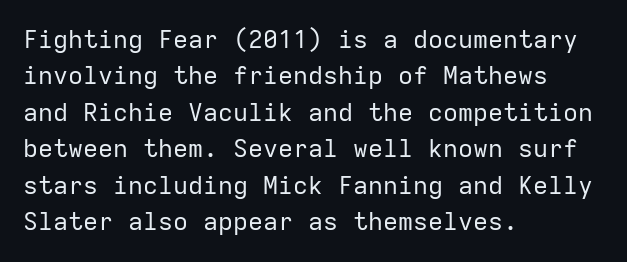
The image shows 25 px text type, upright; set left-aligned, normal line spacing (1.46x), normal letter spacing, not underlined.
